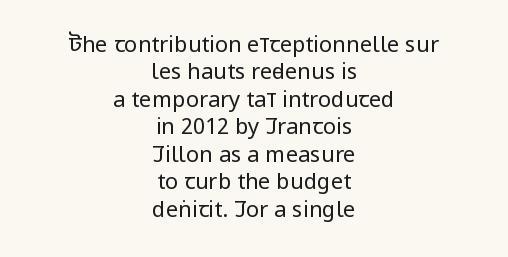
The image shows 22 px text type, upright; set centered, normal line spacing (1.25x), normal letter spacing, not underlined.
